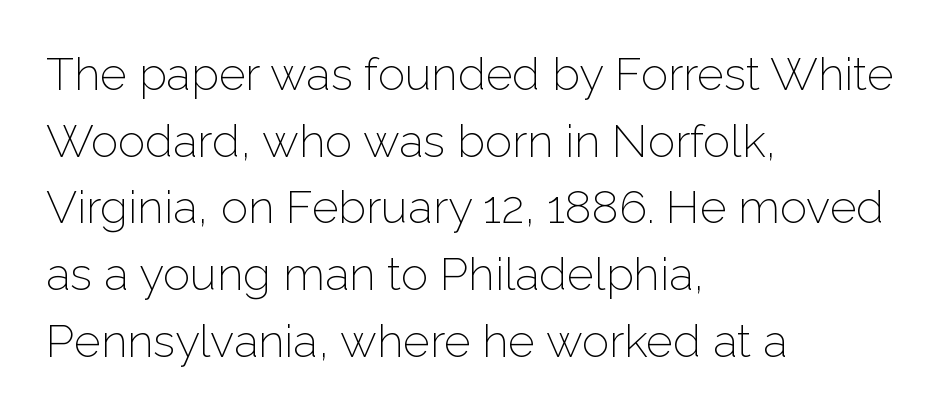
What's the leading like? Ordinary, nothing unusual. Quick note: underline off. A quiet, ordinary-to-light weight characterises the typeface. Reading down the block, your eye returns to a fixed left position each line.
